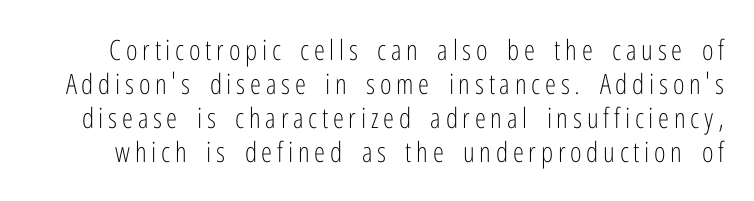
The image shows 28 px light, condensed sans-serif type, upright; set line spacing 1.21x, not underlined; low stroke contrast and a medium x-height.
